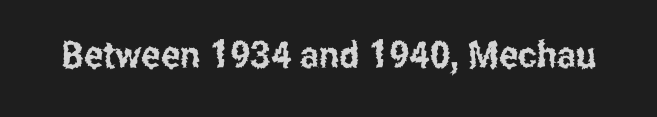
{"serif": "no", "italic": "no", "width": "condensed", "stroke_contrast": "low", "x_height": "medium", "monospaced": "no", "underline": "no", "letter_spacing": "normal", "letter_spacing_em": 0.0, "glyph_px": 38}
